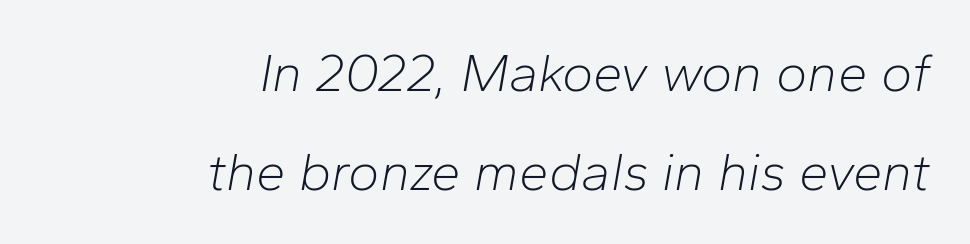
The image shows 53 px light type, italic (leaning right); set right-aligned, line spacing 1.86x, normal letter spacing, not underlined; low stroke contrast and a medium x-height.
